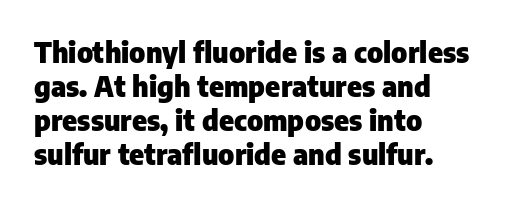
{"serif": "no", "italic": "no", "bold": "yes", "weight": "heavy", "width": "normal", "stroke_contrast": "low", "x_height": "medium", "monospaced": "no", "underline": "no", "align": "left", "line_spacing_ratio": 1.22, "letter_spacing": "normal", "letter_spacing_em": 0.0, "glyph_px": 28}
